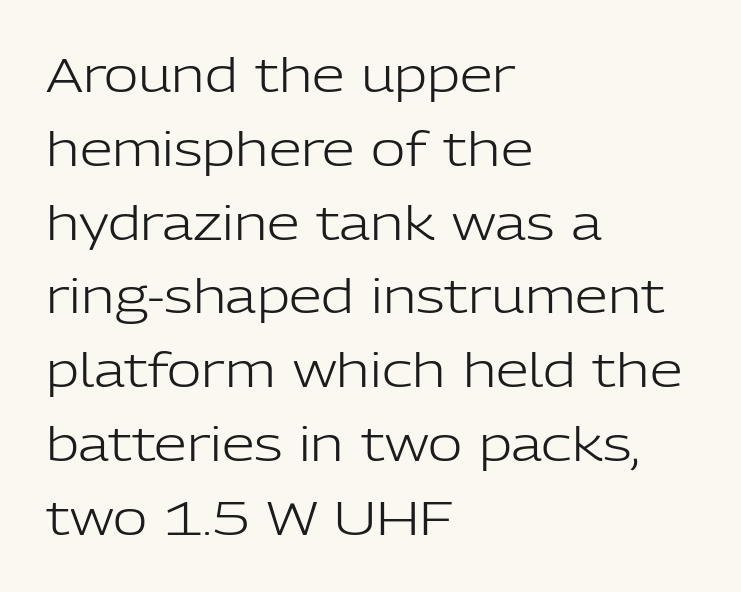
Q: Is the text bold? A: No.
Q: Is the text italic (slanted)? A: No, it is upright.
Q: Is the typeface a serif or a sans-serif typeface? A: Sans-serif.
Q: Is the text underlined? A: No.
Q: How is the paragraph aligned? A: Left-aligned.
Q: Is the spacing between letters normal or unusually wide? A: Normal.
Q: Is the spacing between lines tight, normal or loose? A: Normal.
Q: Width (condensed, normal, or wide)? A: Normal.
Q: Stroke contrast? A: Low.
Q: x-height? A: Medium.
Q: Monospaced? A: No.
